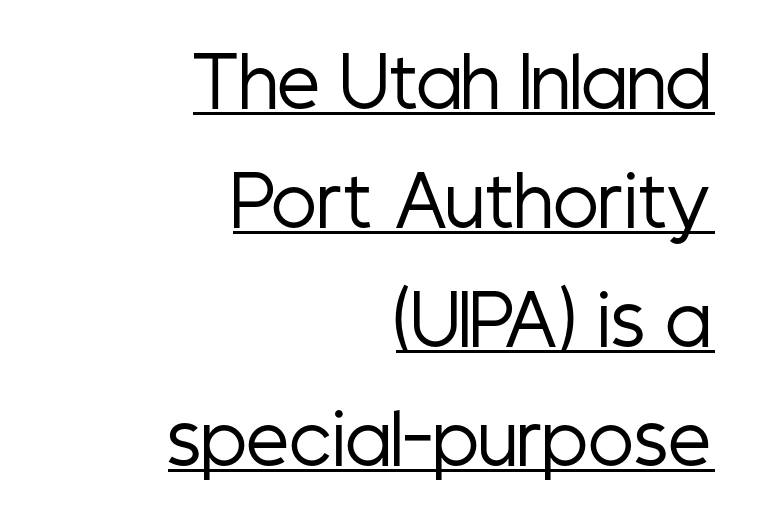
{"serif": "no", "italic": "no", "bold": "no", "weight": "regular", "width": "condensed", "stroke_contrast": "low", "x_height": "medium", "monospaced": "no", "underline": "yes", "align": "right", "line_spacing_ratio": 1.75, "letter_spacing": "normal", "letter_spacing_em": 0.0, "glyph_px": 68}
